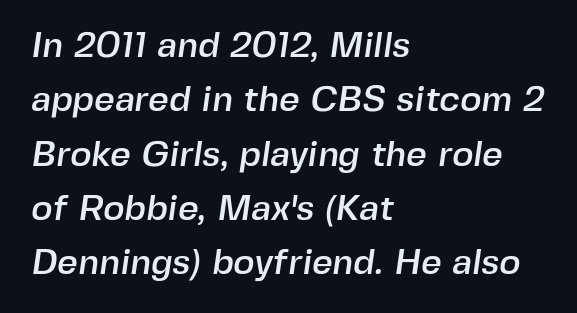
Q: Is the typeface a serif or a sans-serif typeface? A: Sans-serif.
Q: Is the text underlined? A: No.
Q: How is the paragraph aligned? A: Left-aligned.
Q: Is the spacing between letters normal or unusually wide? A: Normal.
Q: Is the spacing between lines tight, normal or loose? A: Normal.
Q: Width (condensed, normal, or wide)? A: Normal.
Q: x-height? A: Medium.
Q: Monospaced? A: No.
